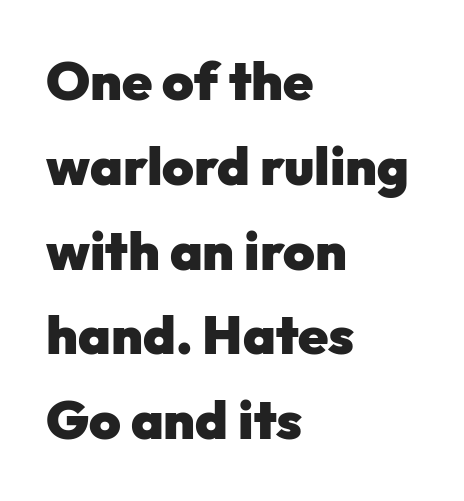
Typesetter's note: full bold, strokes at maximum text heaviness. Compared with typical body copy, the letter spacing here is the same. Is this a fixed-width face? No — the glyphs have proportional, varying widths. Nobody drew a line under any word here.
